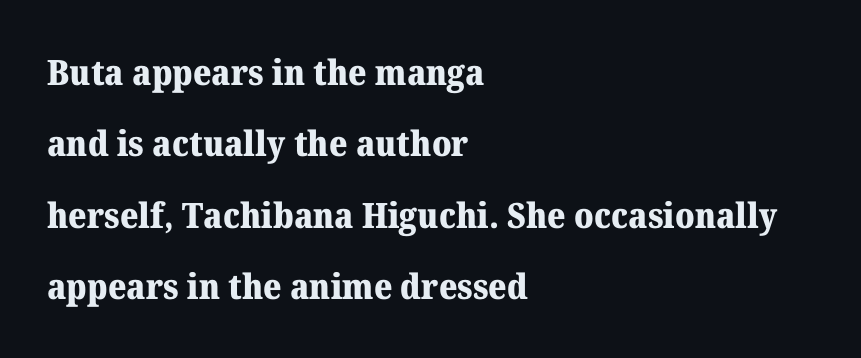
{"serif": "yes", "italic": "no", "bold": "yes", "weight": "heavy", "width": "normal", "stroke_contrast": "medium", "x_height": "medium", "monospaced": "no", "underline": "no", "align": "left", "line_spacing": "loose", "line_spacing_ratio": 2.04, "letter_spacing": "normal", "letter_spacing_em": 0.0, "glyph_px": 35}
